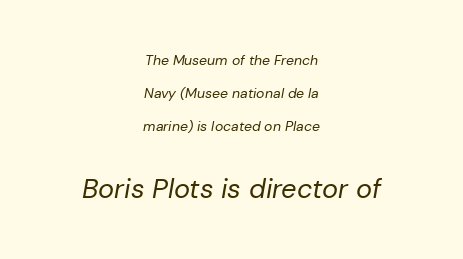
{"italic": "yes", "lean": "right", "slant_degrees": 10, "bold": "no", "underline": "no", "align": "center", "line_spacing": "loose", "line_spacing_ratio": 2.35, "letter_spacing": "normal", "letter_spacing_em": 0.0, "larger_block": "second", "size_ratio": 1.93, "glyph_px": 27}
